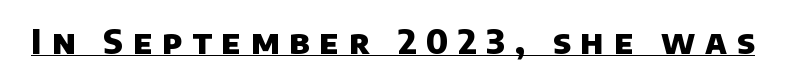
Q: Is the text bold? A: Yes.
Q: Is the typeface a serif or a sans-serif typeface? A: Sans-serif.
Q: Is the text underlined? A: Yes.
Q: Is the spacing between letters normal or unusually wide? A: Unusually wide.
Q: Width (condensed, normal, or wide)? A: Normal.
Q: Stroke contrast? A: Low.
Q: x-height? A: Large.
Q: Monospaced? A: No.
